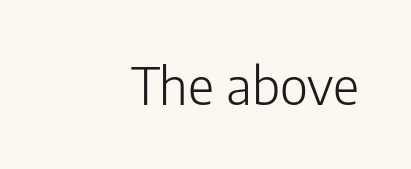
Q: Is the text bold? A: No.
Q: Is the text italic (slanted)? A: No, it is upright.
Q: Is the typeface a serif or a sans-serif typeface? A: Sans-serif.
Q: Is the text underlined? A: No.
Q: How is the paragraph aligned? A: Right-aligned.
Q: Is the spacing between letters normal or unusually wide? A: Normal.
Q: Width (condensed, normal, or wide)? A: Normal.
Q: Stroke contrast? A: Low.
Q: x-height? A: Medium.
Q: Monospaced? A: No.
